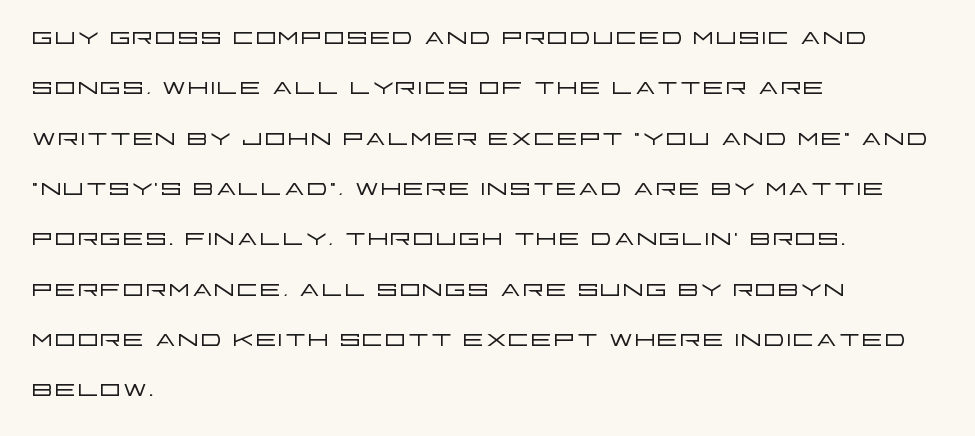
{"serif": "no", "italic": "no", "bold": "no", "weight": "light", "width": "wide", "stroke_contrast": "low", "x_height": "large", "monospaced": "no", "underline": "no", "align": "left", "line_spacing": "normal", "line_spacing_ratio": 1.48, "letter_spacing": "normal", "letter_spacing_em": 0.0, "glyph_px": 34}
